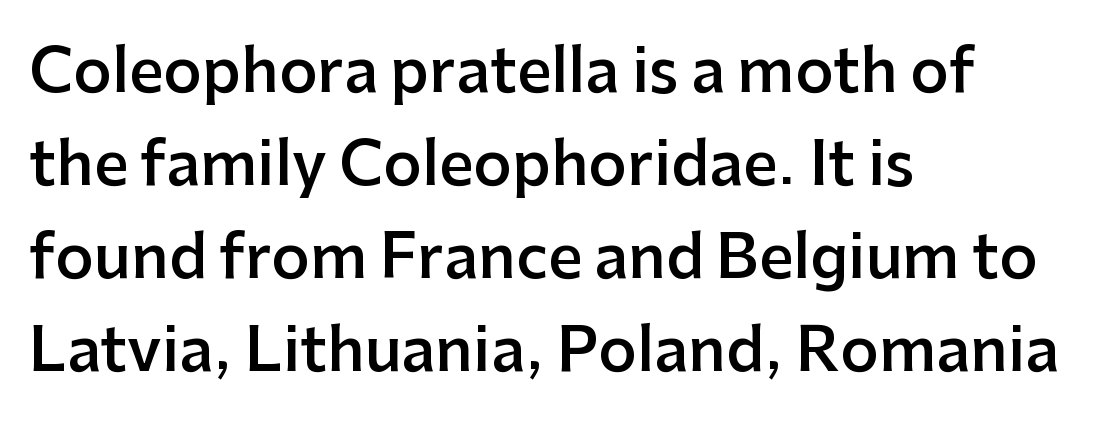
Q: Is the text bold? A: Semi-bold.
Q: Is the text italic (slanted)? A: No, it is upright.
Q: Is the typeface a serif or a sans-serif typeface? A: Sans-serif.
Q: Is the text underlined? A: No.
Q: How is the paragraph aligned? A: Left-aligned.
Q: Is the spacing between letters normal or unusually wide? A: Normal.
Q: Is the spacing between lines tight, normal or loose? A: Normal.
Q: Width (condensed, normal, or wide)? A: Normal.
Q: Stroke contrast? A: Low.
Q: x-height? A: Medium.
Q: Monospaced? A: No.
